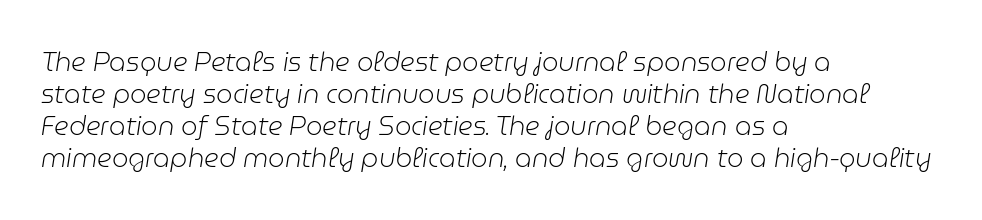
Q: Is the text bold? A: No.
Q: Is the text italic (slanted)? A: Yes, it leans right by about 9 degrees.
Q: Is the text underlined? A: No.
Q: How is the paragraph aligned? A: Left-aligned.
Q: Is the spacing between letters normal or unusually wide? A: Normal.
